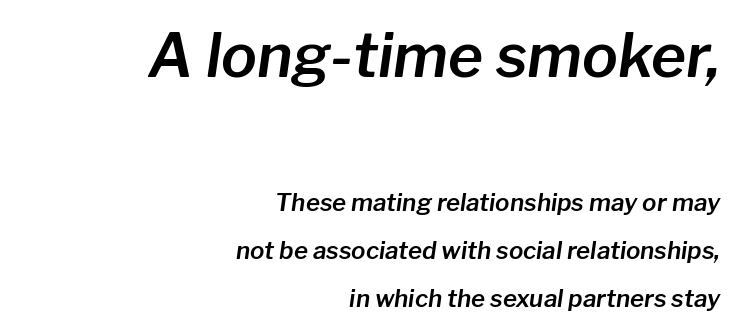
The image shows 60 px text type, italic (leaning right); set right-aligned, loose line spacing (2.0x), normal letter spacing, not underlined; the first (top) block is 2.5x larger; low stroke contrast and a medium x-height.
